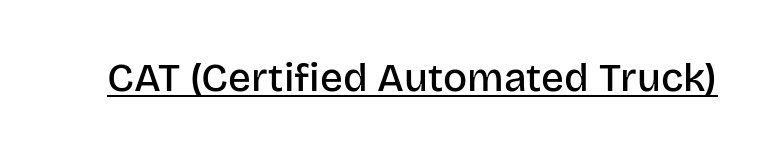
The image shows 40 px semibold sans-serif type, upright; set normal letter spacing, underlined; low stroke contrast and a large x-height.
